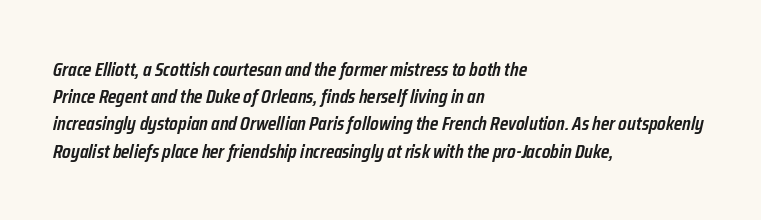
{"italic": "yes", "lean": "right", "slant_degrees": 12, "bold": "semi", "underline": "no", "align": "left", "line_spacing": "normal", "line_spacing_ratio": 1.36, "letter_spacing": "normal", "letter_spacing_em": 0.0, "glyph_px": 20}
